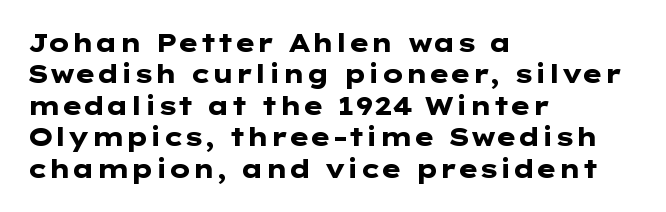
Q: Is the text bold? A: Yes.
Q: Is the text italic (slanted)? A: No, it is upright.
Q: Is the text underlined? A: No.
Q: How is the paragraph aligned? A: Left-aligned.
Q: Is the spacing between letters normal or unusually wide? A: Normal.
Q: Is the spacing between lines tight, normal or loose? A: Normal.
